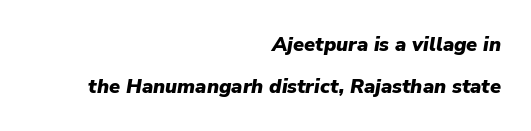
Q: Is the text bold? A: Yes.
Q: Is the text italic (slanted)? A: Yes, it leans right by about 9 degrees.
Q: Is the text underlined? A: No.
Q: How is the paragraph aligned? A: Right-aligned.
Q: Is the spacing between letters normal or unusually wide? A: Normal.
Q: Is the spacing between lines tight, normal or loose? A: Loose.
